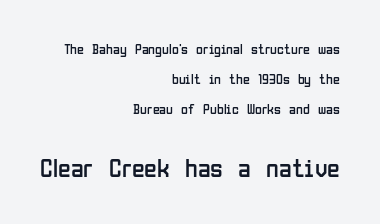
{"italic": "no", "bold": "no", "underline": "no", "align": "right", "line_spacing": "loose", "line_spacing_ratio": 2.15, "letter_spacing": "normal", "letter_spacing_em": 0.0, "larger_block": "second", "size_ratio": 1.86, "glyph_px": 26}
